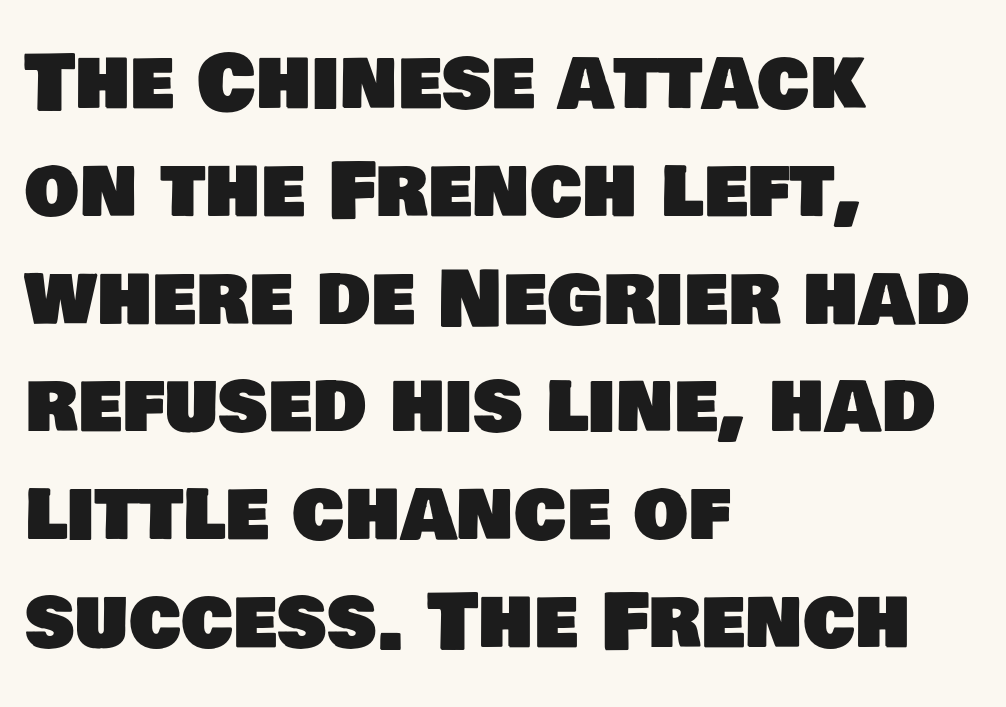
{"serif": "no", "width": "normal", "stroke_contrast": "low", "x_height": "large", "monospaced": "no", "underline": "no", "align": "left", "line_spacing": "normal", "line_spacing_ratio": 1.4, "letter_spacing": "normal", "letter_spacing_em": 0.0, "glyph_px": 77}
